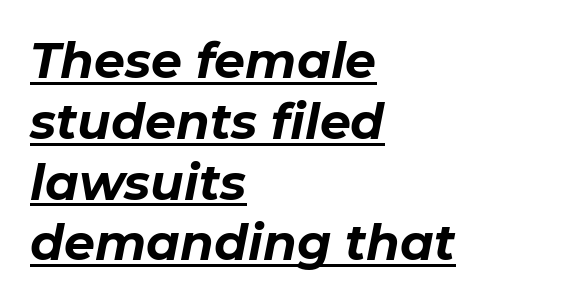
The image shows 49 px bold type, italic (leaning right); set left-aligned, line spacing 1.24x, normal letter spacing, underlined; low stroke contrast and a medium x-height.
